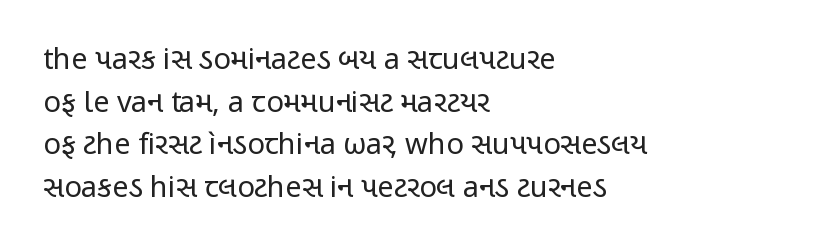
Q: Is the text bold? A: No.
Q: Is the text italic (slanted)? A: No, it is upright.
Q: Is the typeface a serif or a sans-serif typeface? A: Sans-serif.
Q: Is the text underlined? A: No.
Q: How is the paragraph aligned? A: Left-aligned.
Q: Is the spacing between letters normal or unusually wide? A: Normal.
Q: Is the spacing between lines tight, normal or loose? A: Normal.
Q: Width (condensed, normal, or wide)? A: Condensed.
Q: Stroke contrast? A: Low.
Q: x-height? A: Medium.
Q: Monospaced? A: No.
